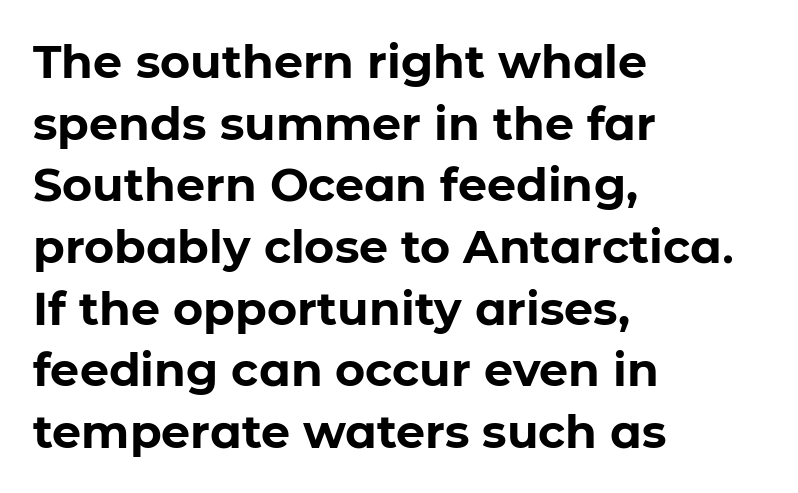
Q: Is the text bold? A: Yes.
Q: Is the text italic (slanted)? A: No, it is upright.
Q: Is the typeface a serif or a sans-serif typeface? A: Sans-serif.
Q: Is the text underlined? A: No.
Q: How is the paragraph aligned? A: Left-aligned.
Q: Is the spacing between letters normal or unusually wide? A: Normal.
Q: Is the spacing between lines tight, normal or loose? A: Normal.
Q: Width (condensed, normal, or wide)? A: Normal.
Q: Stroke contrast? A: Low.
Q: x-height? A: Medium.
Q: Monospaced? A: No.
